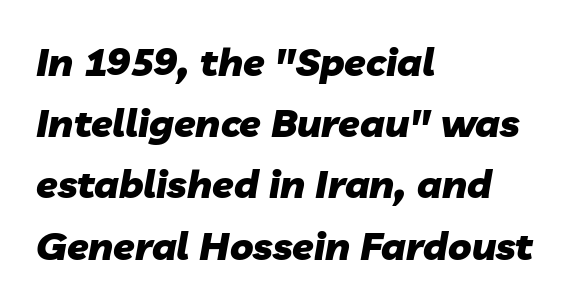
The image shows 39 px heavy type, italic (leaning right); set left-aligned, normal line spacing (1.57x), normal letter spacing, not underlined; low stroke contrast and a medium x-height.
